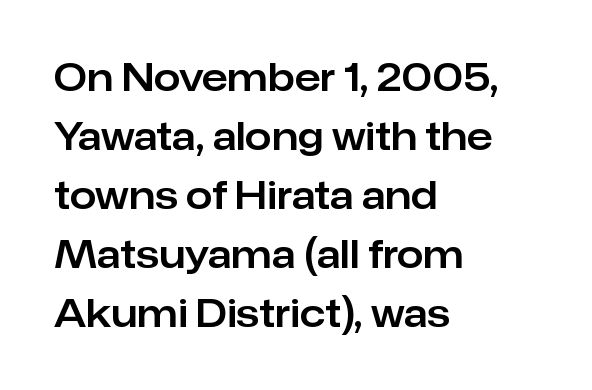
{"serif": "no", "italic": "no", "width": "normal", "stroke_contrast": "low", "x_height": "medium", "monospaced": "no", "underline": "no", "align": "left", "line_spacing": "normal", "line_spacing_ratio": 1.55, "letter_spacing": "normal", "letter_spacing_em": 0.0, "glyph_px": 38}
